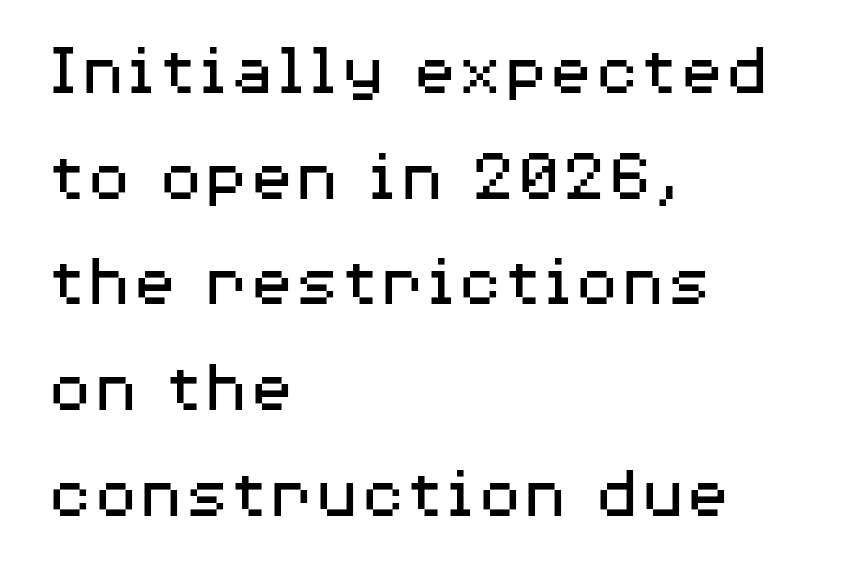
A quiet, ordinary-to-light weight characterises the typeface. The rendering anchors every line to the left-hand side. Each letter keeps its own natural width here, so spacing adapts to shape. Does the lettering tilt? It doesn't — this is upright. A clean baseline with only descenders dipping below it.
